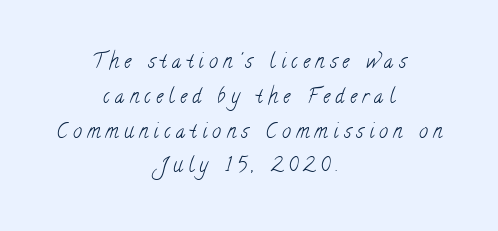
The image shows 20 px text type; set centered, line spacing 1.74x, unusually wide letter spacing (+0.27 em), not underlined.
